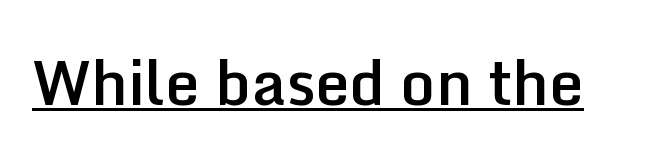
The image shows 61 px semibold sans-serif type, upright; set normal letter spacing, underlined; low stroke contrast and a medium x-height.
